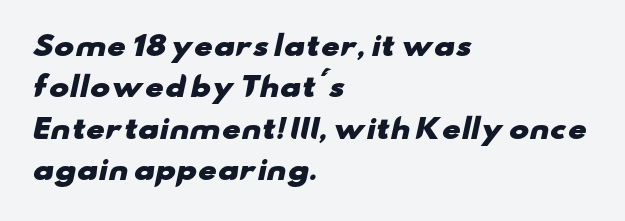
{"bold": "yes", "underline": "no", "align": "left", "line_spacing": "normal", "line_spacing_ratio": 1.53, "letter_spacing": "normal", "letter_spacing_em": 0.0, "glyph_px": 27}
